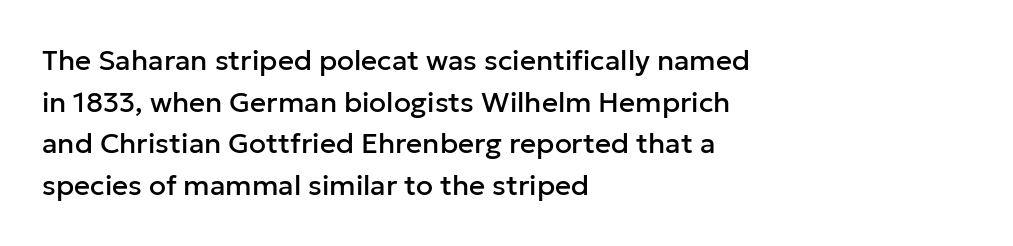
Q: Is the text italic (slanted)? A: No, it is upright.
Q: Is the typeface a serif or a sans-serif typeface? A: Sans-serif.
Q: Is the text underlined? A: No.
Q: How is the paragraph aligned? A: Left-aligned.
Q: Is the spacing between letters normal or unusually wide? A: Normal.
Q: Is the spacing between lines tight, normal or loose? A: Normal.
Q: Width (condensed, normal, or wide)? A: Normal.
Q: Stroke contrast? A: Low.
Q: x-height? A: Medium.
Q: Monospaced? A: No.
